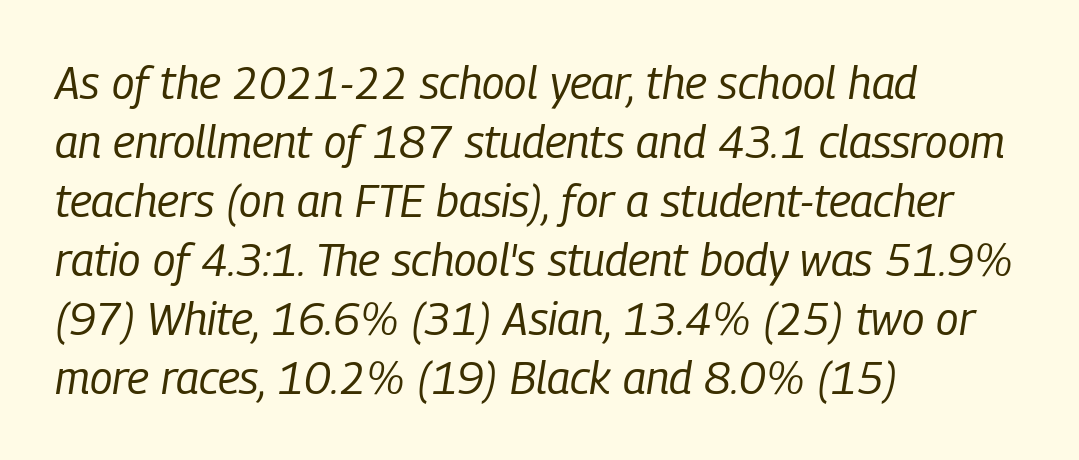
Each letter keeps its own natural width here, so spacing adapts to shape. Tracking value appears to be zero — textbook default spacing. Reading down the column, the eye jumps a familiar distance to each next line. Is the type slanted? Yes — the strokes lean at a clear angle. The strokes are not fattened; the text isn't bold.
